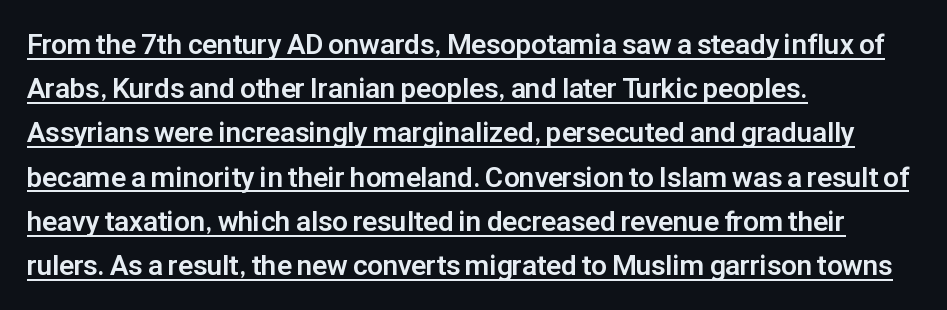
{"serif": "no", "italic": "no", "bold": "yes", "weight": "bold", "width": "normal", "stroke_contrast": "low", "x_height": "medium", "monospaced": "no", "underline": "yes", "align": "left", "line_spacing": "normal", "line_spacing_ratio": 1.58, "letter_spacing": "normal", "letter_spacing_em": 0.0, "glyph_px": 28}
